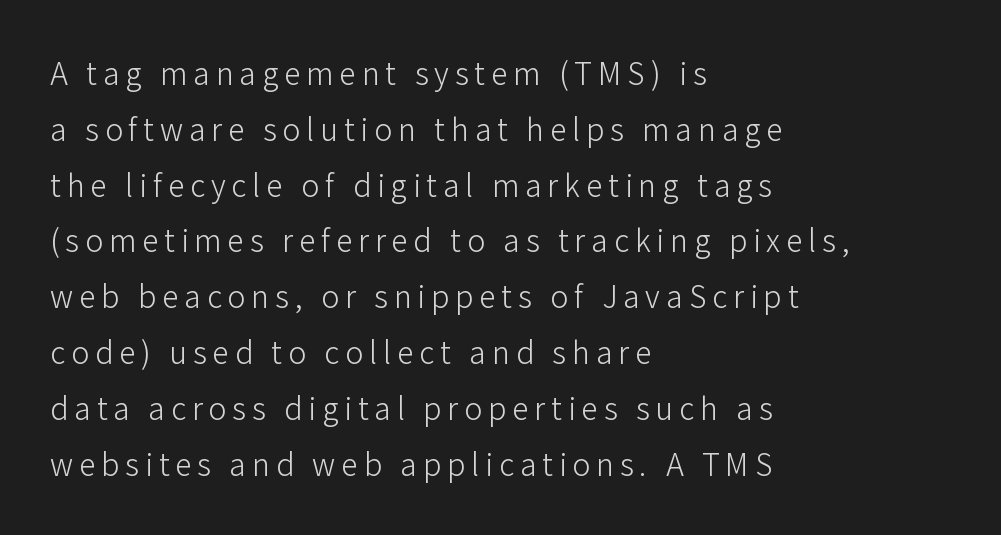
Q: Is the text bold? A: No.
Q: Is the text italic (slanted)? A: No, it is upright.
Q: Is the typeface a serif or a sans-serif typeface? A: Sans-serif.
Q: Is the text underlined? A: No.
Q: How is the paragraph aligned? A: Left-aligned.
Q: Is the spacing between letters normal or unusually wide? A: Unusually wide.
Q: Width (condensed, normal, or wide)? A: Normal.
Q: Stroke contrast? A: Low.
Q: x-height? A: Medium.
Q: Monospaced? A: No.
